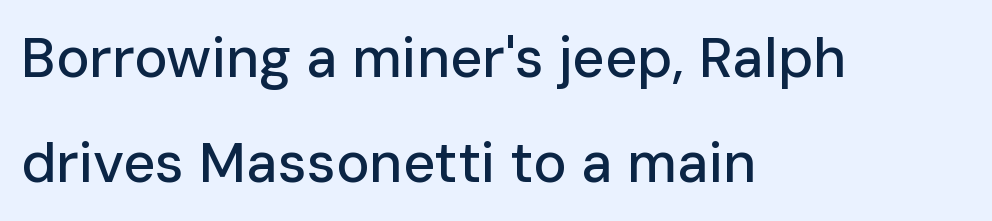
Q: Is the text italic (slanted)? A: No, it is upright.
Q: Is the typeface a serif or a sans-serif typeface? A: Sans-serif.
Q: Is the text underlined? A: No.
Q: How is the paragraph aligned? A: Left-aligned.
Q: Is the spacing between letters normal or unusually wide? A: Normal.
Q: Width (condensed, normal, or wide)? A: Normal.
Q: Stroke contrast? A: Low.
Q: x-height? A: Medium.
Q: Monospaced? A: No.
